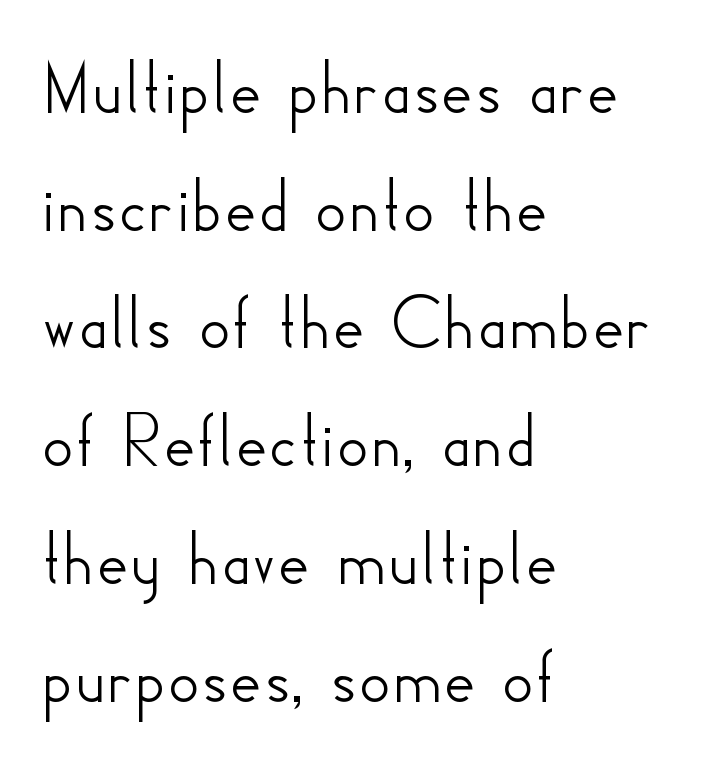
Q: Is the text italic (slanted)? A: No, it is upright.
Q: Is the typeface a serif or a sans-serif typeface? A: Sans-serif.
Q: Is the text underlined? A: No.
Q: How is the paragraph aligned? A: Left-aligned.
Q: Is the spacing between letters normal or unusually wide? A: Normal.
Q: Is the spacing between lines tight, normal or loose? A: Normal.
Q: Width (condensed, normal, or wide)? A: Normal.
Q: Stroke contrast? A: Low.
Q: x-height? A: Small.
Q: Monospaced? A: No.
